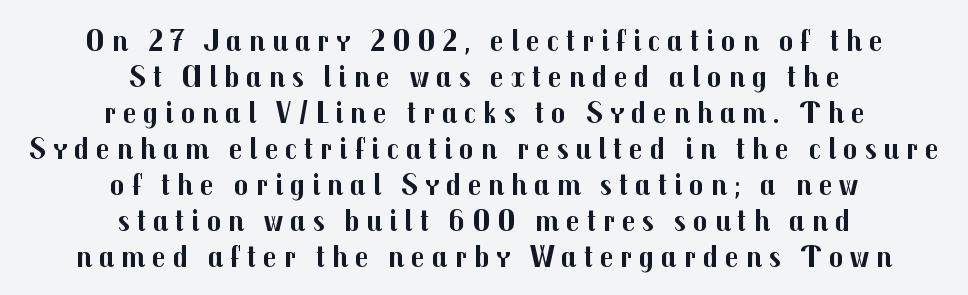
{"serif": "no", "italic": "no", "bold": "yes", "weight": "bold", "width": "normal", "stroke_contrast": "medium", "x_height": "medium", "monospaced": "no", "underline": "no", "align": "center", "line_spacing_ratio": 1.2, "letter_spacing": "wide", "letter_spacing_em": 0.23, "glyph_px": 30}
